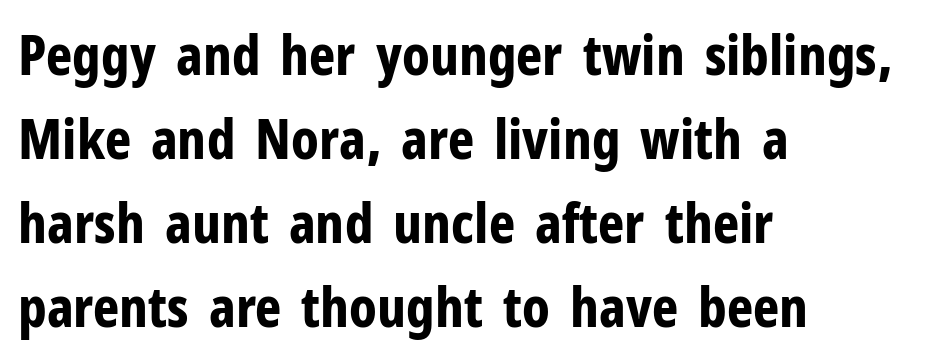
Here the glyphs are tracked normally, forming tight word shapes. Italic: no, the glyphs are upright roman. The line-height multiplier appears to be the usual default. Observe the absence of serifs on each vertical stroke in this sample.
